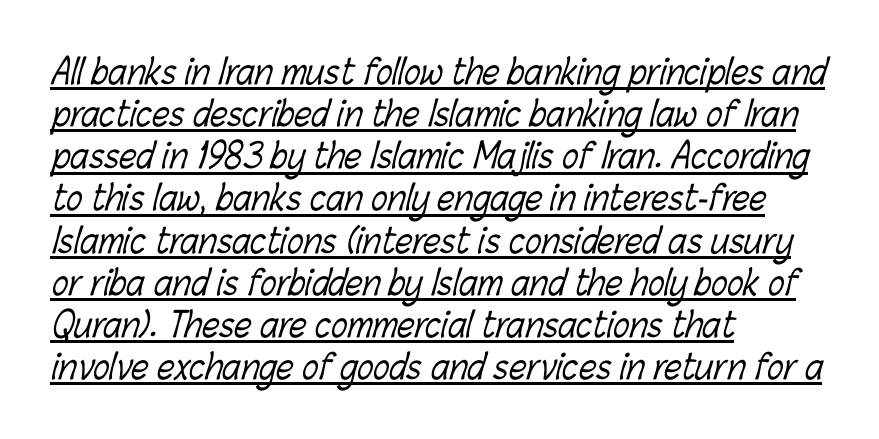
Q: Is the text bold? A: No.
Q: Is the text underlined? A: Yes.
Q: How is the paragraph aligned? A: Left-aligned.
Q: Is the spacing between letters normal or unusually wide? A: Normal.
Q: Width (condensed, normal, or wide)? A: Condensed.
Q: Stroke contrast? A: Low.
Q: x-height? A: Medium.
Q: Monospaced? A: No.
